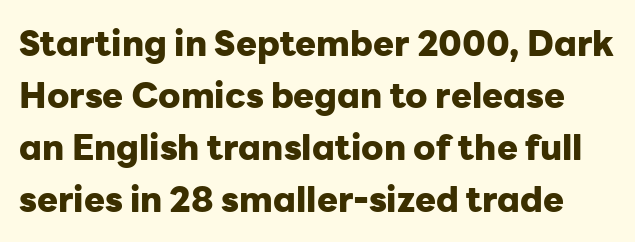
The image shows 35 px heavy sans-serif type, upright; set normal line spacing (1.49x), normal letter spacing, not underlined; low stroke contrast and a medium x-height.
